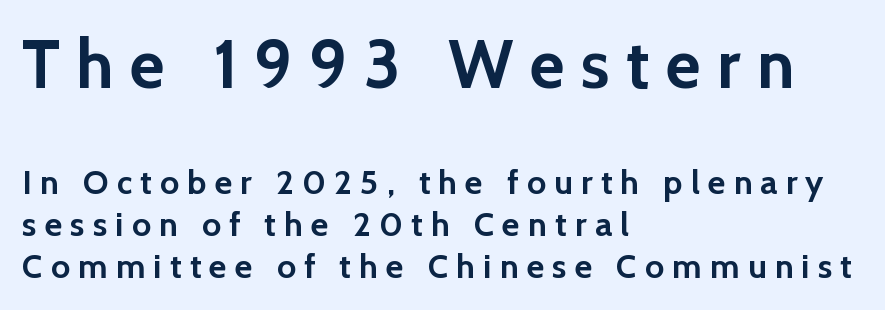
The image shows 68 px semibold sans-serif type, upright; set left-aligned, line spacing 1.24x, unusually wide letter spacing (+0.24 em), not underlined; the first (top) block is 2.0x larger; a medium x-height.
